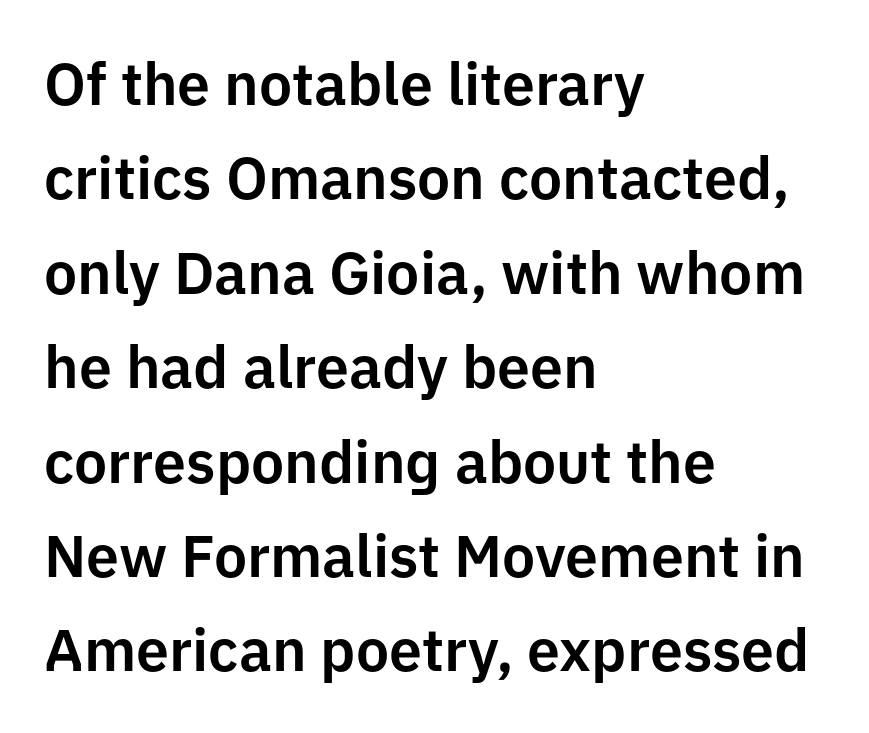
Q: Is the text italic (slanted)? A: No, it is upright.
Q: Is the typeface a serif or a sans-serif typeface? A: Sans-serif.
Q: Is the text underlined? A: No.
Q: How is the paragraph aligned? A: Left-aligned.
Q: Is the spacing between letters normal or unusually wide? A: Normal.
Q: Is the spacing between lines tight, normal or loose? A: Normal.
Q: Width (condensed, normal, or wide)? A: Normal.
Q: Stroke contrast? A: Low.
Q: x-height? A: Medium.
Q: Monospaced? A: No.
